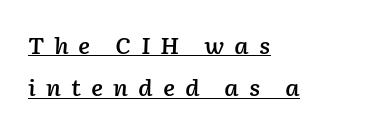
Q: Is the text bold? A: Semi-bold.
Q: Is the text italic (slanted)? A: Yes, it leans right by about 2 degrees.
Q: Is the text underlined? A: Yes.
Q: How is the paragraph aligned? A: Left-aligned.
Q: Is the spacing between letters normal or unusually wide? A: Unusually wide.
Q: Is the spacing between lines tight, normal or loose? A: Loose.
